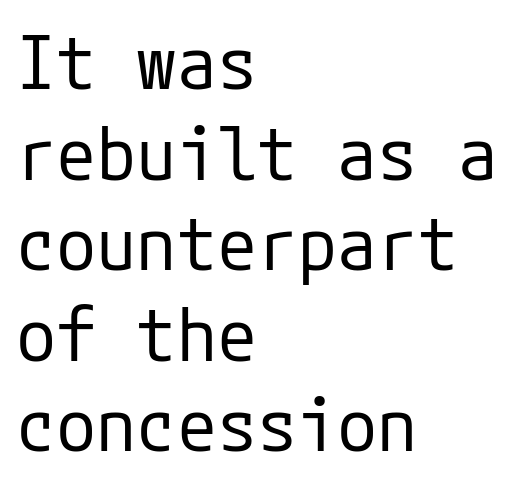
The font is comparable to plain body text, perhaps lighter. The paragraph has a hard left edge and a soft right edge. Spacing between characters is what you'd get straight out of the box. The font's upright variant was chosen for this text. A bare baseline throughout the passage.
